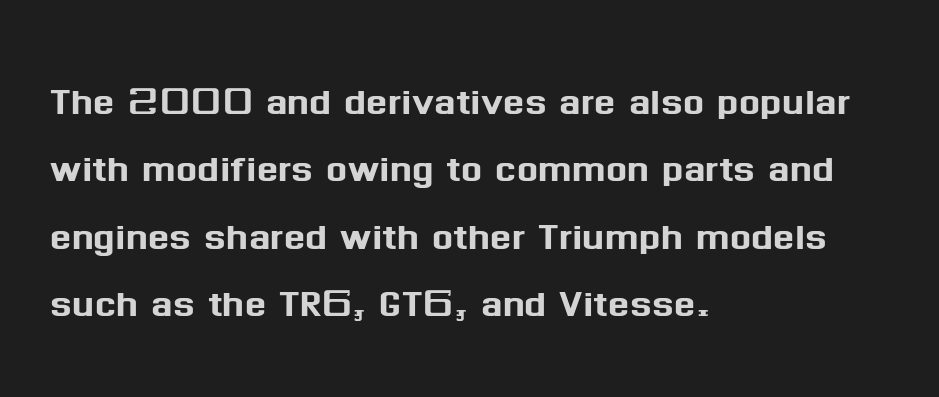
Vertically, the passage feels balanced, rows spaced as you'd expect. The specimen reads as upright at a glance. Nope, no serifs anywhere on these letters. Only glyphs here, with clear space below each row. The tracking reads as untouched default to a designer's eye. Horizontal alignment here is leftward, the default for most running prose.
